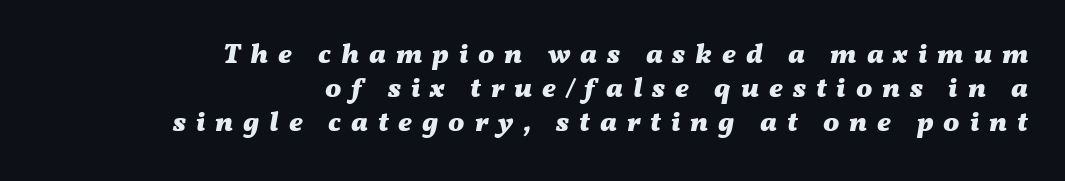
Q: Is the text bold? A: Yes.
Q: Is the text italic (slanted)? A: Yes, it leans right by about 11 degrees.
Q: Is the text underlined? A: No.
Q: How is the paragraph aligned? A: Right-aligned.
Q: Is the spacing between letters normal or unusually wide? A: Unusually wide.
Q: Is the spacing between lines tight, normal or loose? A: Normal.
